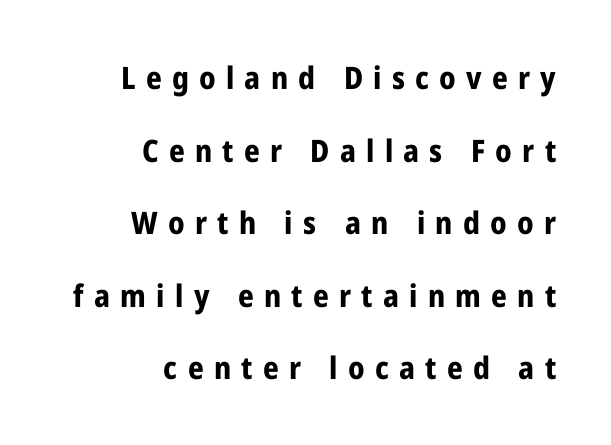
Note the varied advance widths — an 'i' is clearly narrower than an 'm'. Nobody drew a line under any word here. Substantial extra tracking has been applied to these lines. The typeface chosen for these lines omits serifs. A typesetter would call this leading open, well beyond the default. Short and long lines alike share a common ending point at right.
